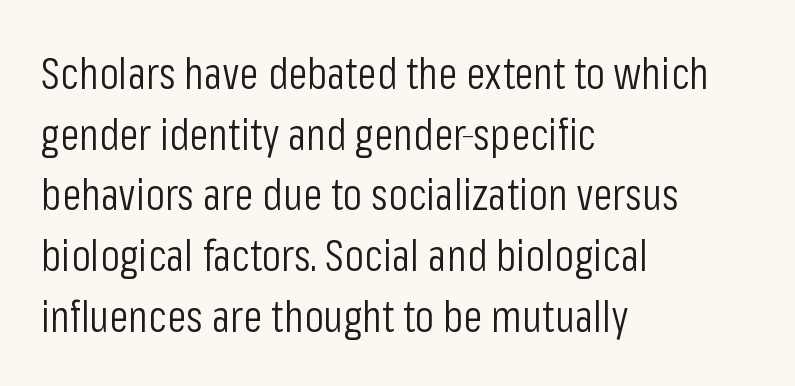
{"serif": "no", "italic": "no", "bold": "no", "weight": "light", "width": "condensed", "stroke_contrast": "low", "x_height": "medium", "monospaced": "no", "underline": "no", "align": "left", "line_spacing": "normal", "line_spacing_ratio": 1.38, "letter_spacing": "normal", "letter_spacing_em": 0.0, "glyph_px": 44}
